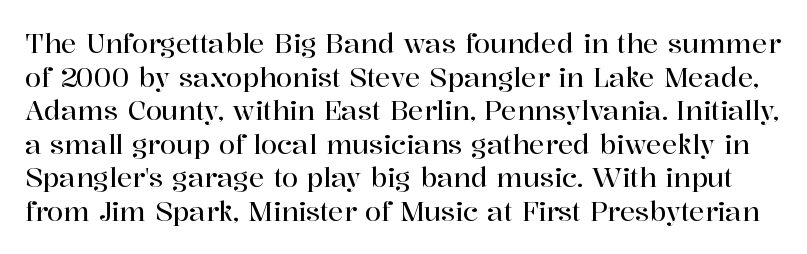
The image shows 26 px text type, upright; set normal line spacing (1.29x), normal letter spacing, not underlined.
